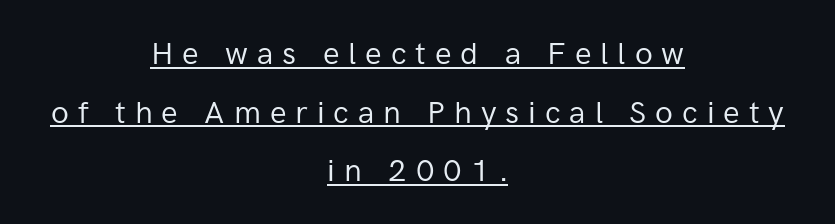
The image shows 31 px regular-weight sans-serif type, upright; set centered, line spacing 1.89x, unusually wide letter spacing (+0.29 em), underlined; low stroke contrast and a medium x-height.
